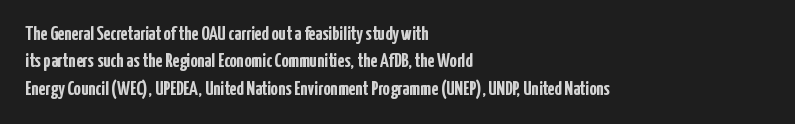
The image shows 20 px bold type, upright; set left-aligned, normal line spacing (1.37x), normal letter spacing, not underlined.
